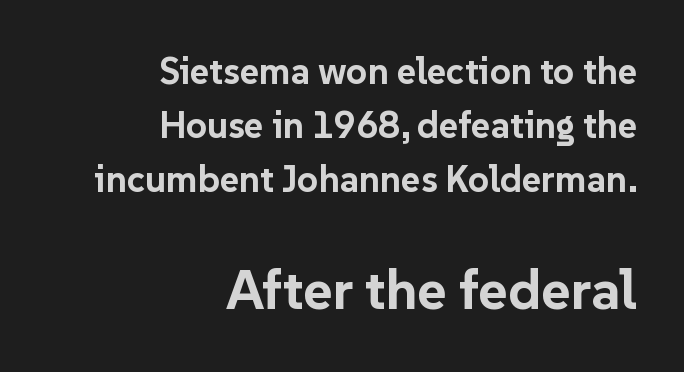
The image shows 56 px bold sans-serif type, upright; set right-aligned, normal line spacing (1.46x), normal letter spacing, not underlined; the second (bottom) block is 1.51x larger; low stroke contrast and a medium x-height.
